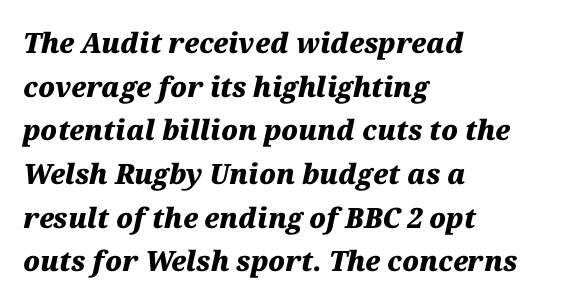
Q: Is the text bold? A: Yes.
Q: Is the text italic (slanted)? A: Yes, it leans right by about 12 degrees.
Q: Is the text underlined? A: No.
Q: How is the paragraph aligned? A: Left-aligned.
Q: Is the spacing between letters normal or unusually wide? A: Normal.
Q: Is the spacing between lines tight, normal or loose? A: Normal.
Q: Width (condensed, normal, or wide)? A: Normal.
Q: Stroke contrast? A: Medium.
Q: x-height? A: Medium.
Q: Monospaced? A: No.
